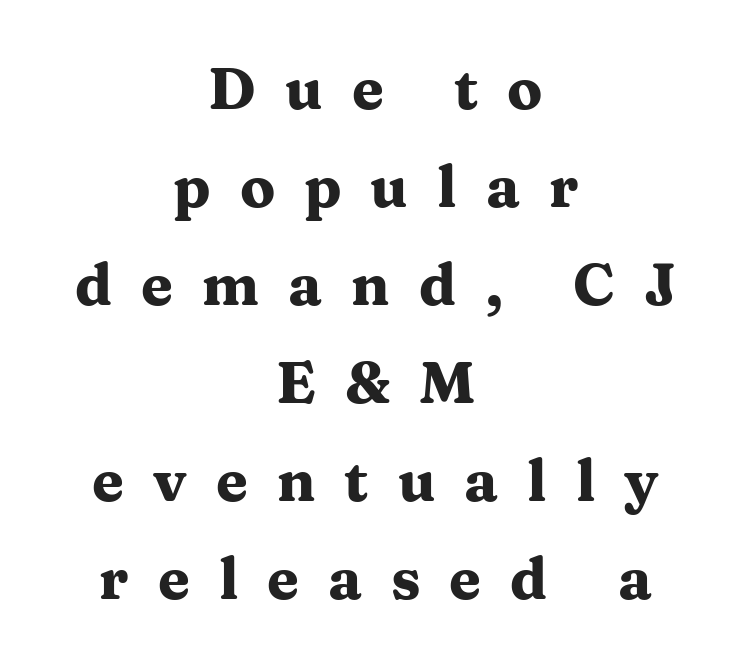
Q: Is the text bold? A: Yes.
Q: Is the text italic (slanted)? A: No, it is upright.
Q: Is the typeface a serif or a sans-serif typeface? A: Serif.
Q: Is the text underlined? A: No.
Q: How is the paragraph aligned? A: Centered.
Q: Is the spacing between letters normal or unusually wide? A: Unusually wide.
Q: Is the spacing between lines tight, normal or loose? A: Normal.
Q: Width (condensed, normal, or wide)? A: Wide.
Q: Stroke contrast? A: Medium.
Q: x-height? A: Medium.
Q: Monospaced? A: No.
